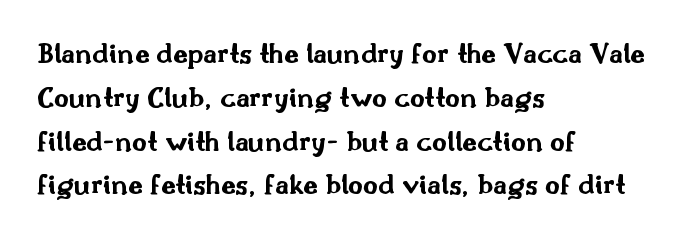
Q: Is the text bold? A: Yes.
Q: Is the text italic (slanted)? A: No, it is upright.
Q: Is the typeface a serif or a sans-serif typeface? A: Sans-serif.
Q: Is the text underlined? A: No.
Q: How is the paragraph aligned? A: Left-aligned.
Q: Is the spacing between letters normal or unusually wide? A: Normal.
Q: Is the spacing between lines tight, normal or loose? A: Normal.
Q: Width (condensed, normal, or wide)? A: Wide.
Q: Stroke contrast? A: Medium.
Q: x-height? A: Small.
Q: Monospaced? A: No.
